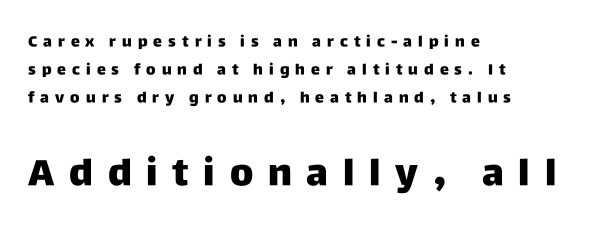
In this sample the second text group is rendered at the bigger scale. Is the letter spacing exaggerated? Yes — the characters are pushed far apart. Posture: upright roman. Descender tails drop into unmarked territory. Unlike a traditional serif, this face leaves its strokes unadorned.
